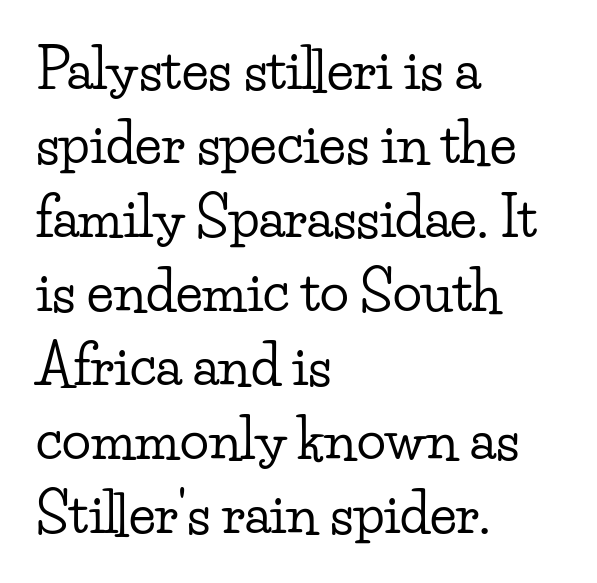
Q: Is the text italic (slanted)? A: No, it is upright.
Q: Is the typeface a serif or a sans-serif typeface? A: Serif.
Q: Is the text underlined? A: No.
Q: How is the paragraph aligned? A: Left-aligned.
Q: Is the spacing between letters normal or unusually wide? A: Normal.
Q: Is the spacing between lines tight, normal or loose? A: Normal.
Q: Width (condensed, normal, or wide)? A: Wide.
Q: Stroke contrast? A: Low.
Q: x-height? A: Small.
Q: Monospaced? A: No.
